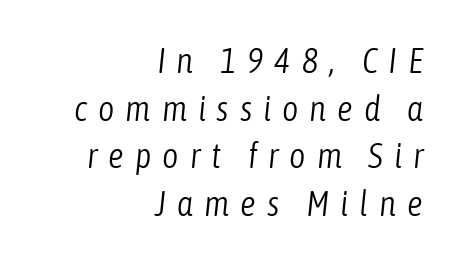
Vertical spacing — default. The whole block is typeset with a tilt. Line ends are locked; line starts wander. Stem width sits at or under what a default text font uses.
